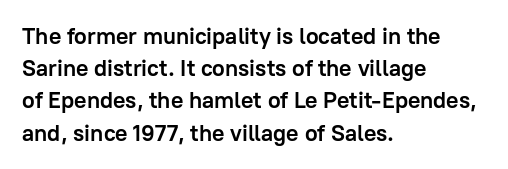
{"italic": "no", "bold": "yes", "underline": "no", "align": "left", "line_spacing": "normal", "line_spacing_ratio": 1.4, "letter_spacing": "normal", "letter_spacing_em": 0.0, "glyph_px": 23}
